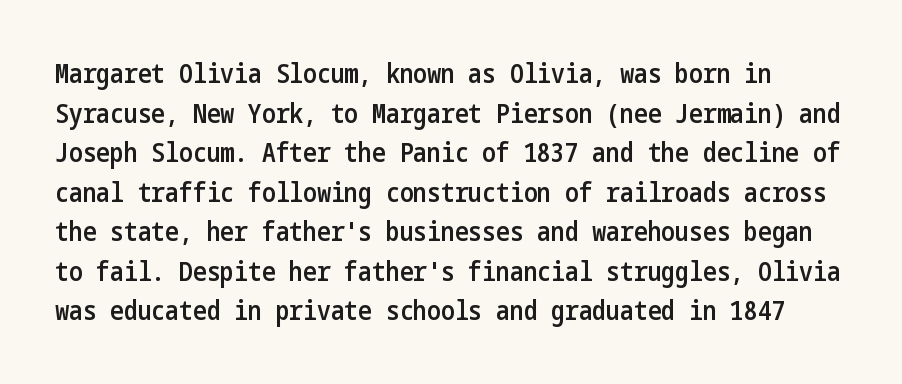
The image shows 26 px text type, upright; set normal line spacing (1.52x), normal letter spacing, not underlined.
